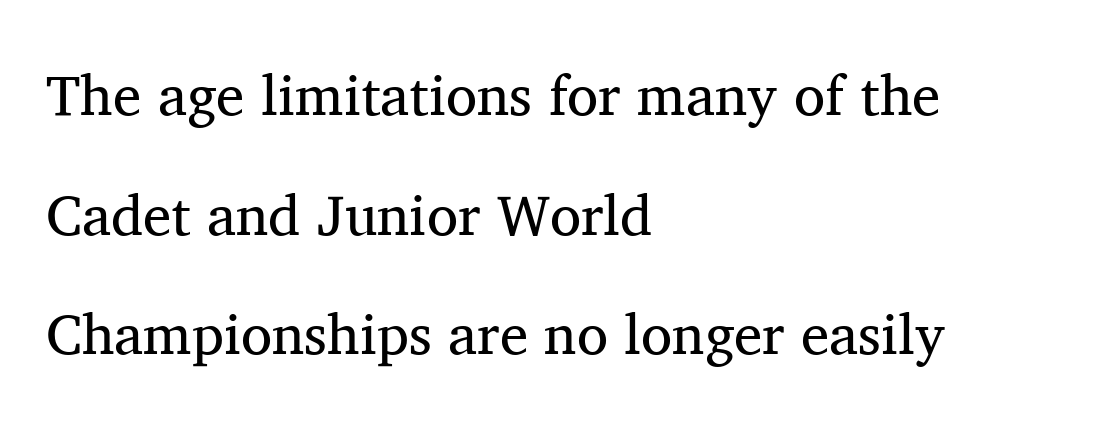
Spacing verdict: proportional, widths tailored to each character. The glyphs in this specimen are seriffed. Posture: straight, roman, zero tilt. The cut favours lightness, reaching ordinary text weight at its darkest.
